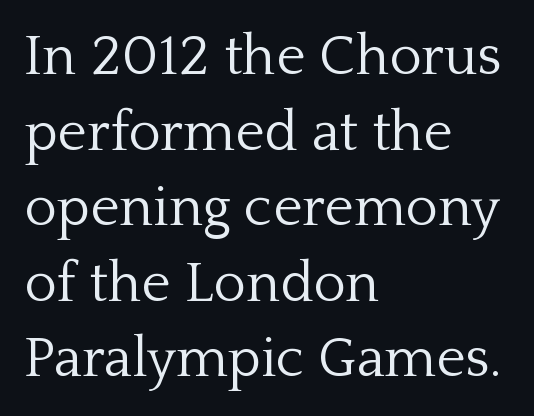
Q: Is the text bold? A: No.
Q: Is the text italic (slanted)? A: No, it is upright.
Q: Is the typeface a serif or a sans-serif typeface? A: Serif.
Q: Is the text underlined? A: No.
Q: How is the paragraph aligned? A: Left-aligned.
Q: Is the spacing between letters normal or unusually wide? A: Normal.
Q: Is the spacing between lines tight, normal or loose? A: Normal.
Q: Width (condensed, normal, or wide)? A: Normal.
Q: Stroke contrast? A: Low.
Q: x-height? A: Medium.
Q: Monospaced? A: No.
